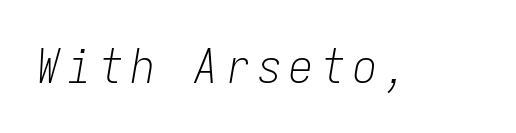
{"italic": "yes", "lean": "right", "slant_degrees": 9, "bold": "no", "weight": "light", "width": "condensed", "stroke_contrast": "low", "x_height": "medium", "monospaced": "yes", "underline": "no", "glyph_px": 48}
